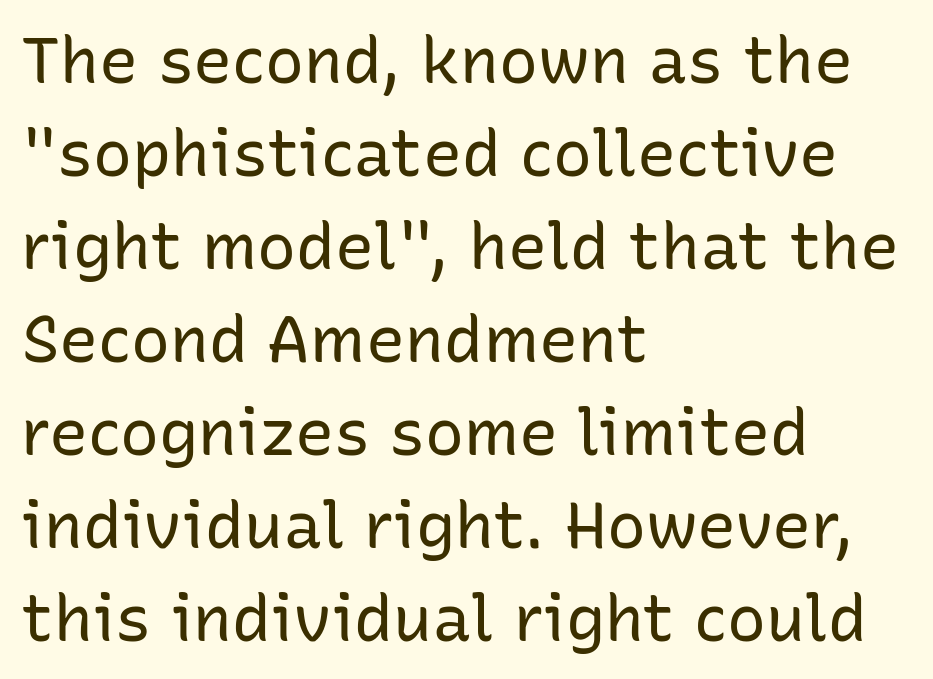
The image shows 65 px regular-weight sans-serif type, upright; set left-aligned, normal line spacing (1.43x), normal letter spacing, not underlined; low stroke contrast and a medium x-height.
